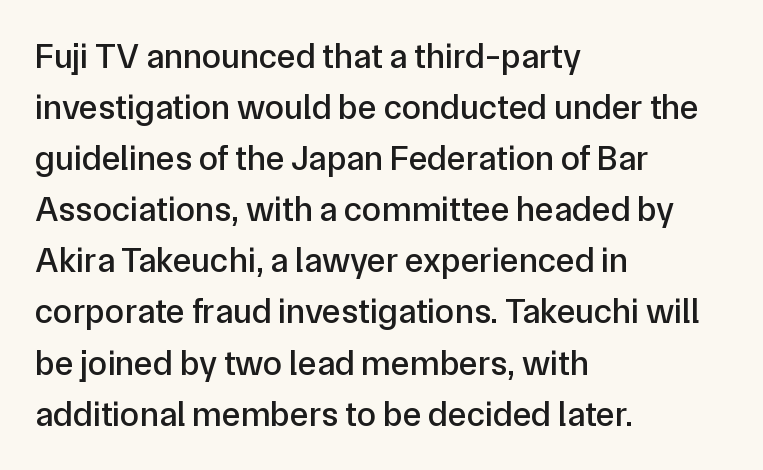
Q: Is the text italic (slanted)? A: No, it is upright.
Q: Is the typeface a serif or a sans-serif typeface? A: Sans-serif.
Q: Is the text underlined? A: No.
Q: How is the paragraph aligned? A: Left-aligned.
Q: Is the spacing between letters normal or unusually wide? A: Normal.
Q: Is the spacing between lines tight, normal or loose? A: Normal.
Q: Width (condensed, normal, or wide)? A: Normal.
Q: Stroke contrast? A: Low.
Q: x-height? A: Medium.
Q: Monospaced? A: No.
